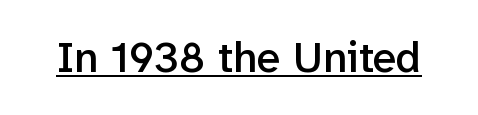
The image shows 43 px semibold sans-serif type, upright; set normal letter spacing, underlined; low stroke contrast and a medium x-height.
